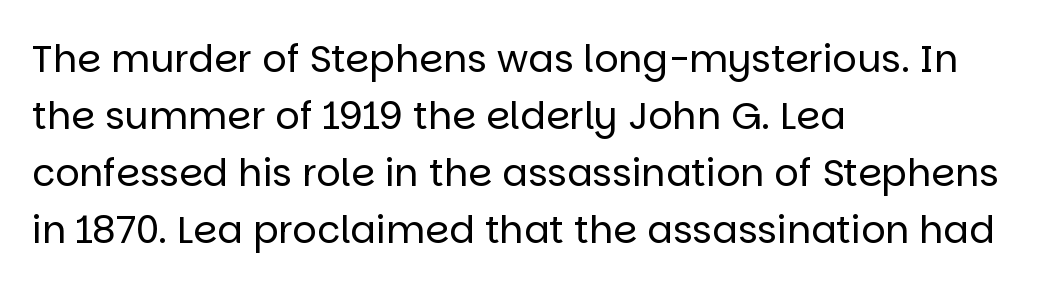
This sample has the flowing, uneven cadence of proportional lettering. Nope, not italic — everything's standing straight. Classification — sans serif. Stroke mass is kept to a normal reading level or below.
